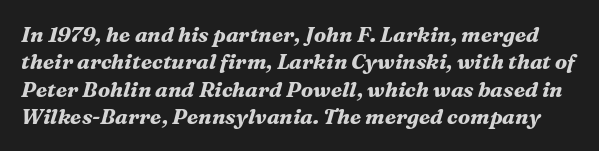
Q: Is the text bold? A: Yes.
Q: Is the text italic (slanted)? A: Yes, it leans right by about 16 degrees.
Q: Is the text underlined? A: No.
Q: Is the spacing between letters normal or unusually wide? A: Normal.
Q: Is the spacing between lines tight, normal or loose? A: Normal.
